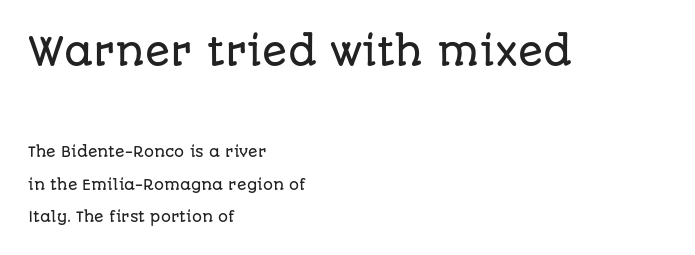
Q: Is the text italic (slanted)? A: No, it is upright.
Q: Is the typeface a serif or a sans-serif typeface? A: Sans-serif.
Q: Is the text underlined? A: No.
Q: How is the paragraph aligned? A: Left-aligned.
Q: Is the spacing between letters normal or unusually wide? A: Normal.
Q: Is the spacing between lines tight, normal or loose? A: Loose.
Q: Which block of text is set in a larger size, the first (top) or the second (bottom)? A: The first (top) one.
Q: Width (condensed, normal, or wide)? A: Normal.
Q: Stroke contrast? A: Low.
Q: x-height? A: Large.
Q: Monospaced? A: No.
